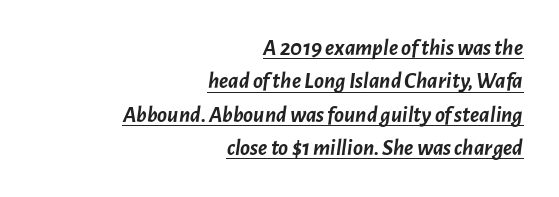
The image shows 23 px bold type, italic (leaning right); set right-aligned, normal line spacing (1.45x), normal letter spacing, underlined.
